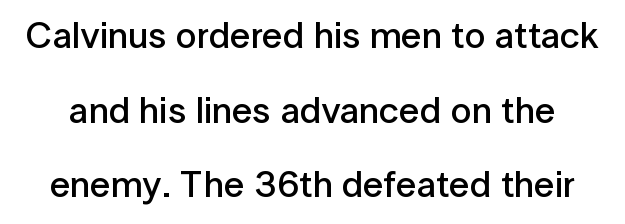
The image shows 37 px semibold sans-serif type, upright; set loose line spacing (2.02x), normal letter spacing, not underlined; low stroke contrast and a medium x-height.
